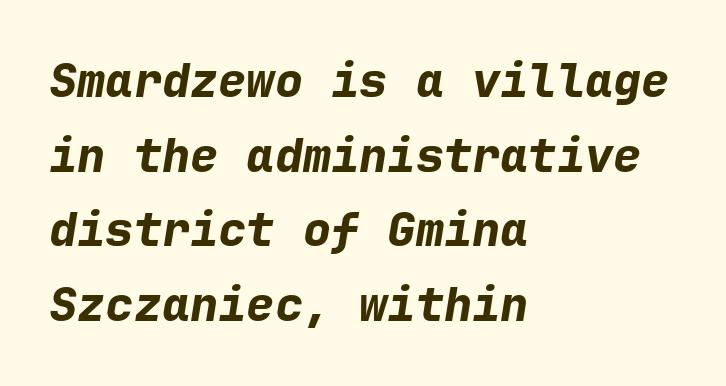
The image shows 47 px bold type, italic (leaning right), monospaced; set left-aligned, normal line spacing (1.59x), normal letter spacing, not underlined; low stroke contrast and a medium x-height.
